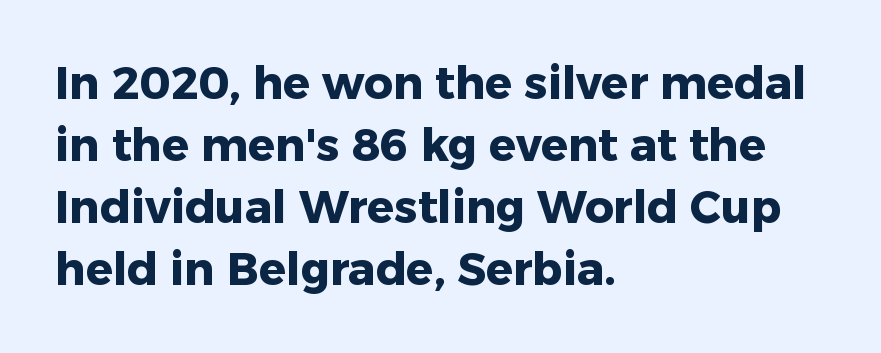
A typesetter would call this leading conventional body-copy spacing. Clear beneath every line of the passage. Is the type bold? Yes — the strokes are clearly thick and heavy. This sample uses a sans-serif face. The letters sit at their default tracking, neither squeezed nor spread.
